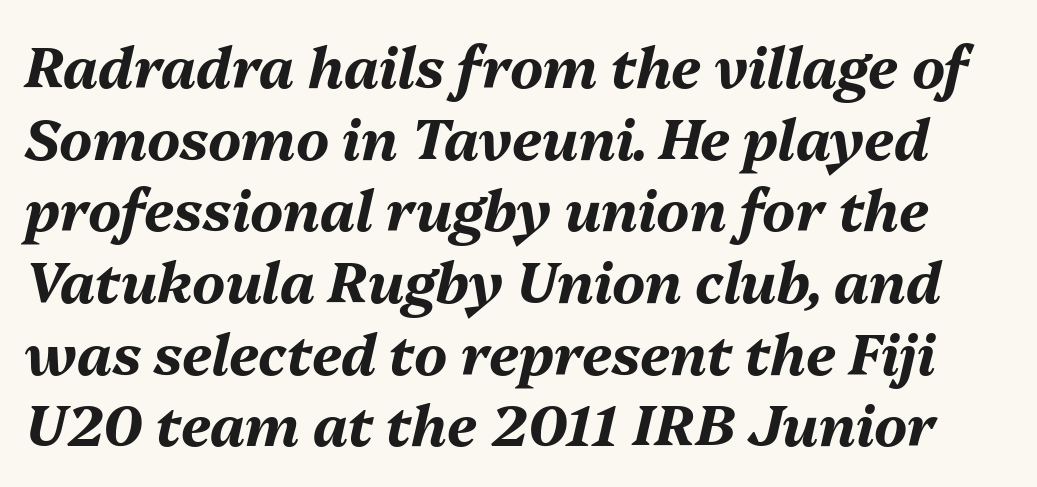
{"italic": "yes", "lean": "right", "slant_degrees": 13, "bold": "yes", "weight": "bold", "width": "normal", "stroke_contrast": "medium", "x_height": "medium", "monospaced": "no", "underline": "no", "line_spacing": "normal", "line_spacing_ratio": 1.28, "letter_spacing": "normal", "letter_spacing_em": 0.0, "glyph_px": 56}
